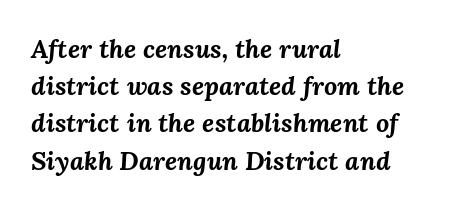
{"italic": "yes", "lean": "right", "slant_degrees": 3, "bold": "yes", "underline": "no", "align": "left", "line_spacing": "normal", "line_spacing_ratio": 1.43, "letter_spacing": "normal", "letter_spacing_em": 0.0, "glyph_px": 26}
